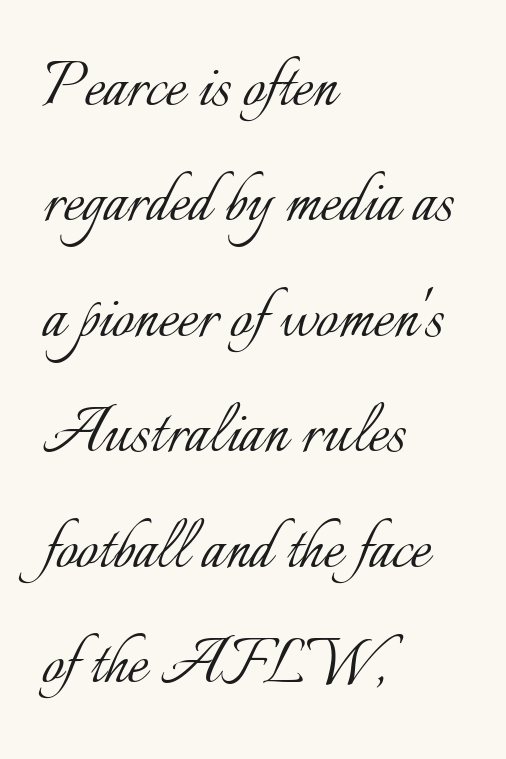
Q: Is the text bold? A: No.
Q: Is the text italic (slanted)? A: Yes.
Q: Is the text underlined? A: No.
Q: How is the paragraph aligned? A: Left-aligned.
Q: Is the spacing between letters normal or unusually wide? A: Normal.
Q: Is the spacing between lines tight, normal or loose? A: Normal.
Q: Width (condensed, normal, or wide)? A: Normal.
Q: Stroke contrast? A: Low.
Q: x-height? A: Small.
Q: Monospaced? A: No.
